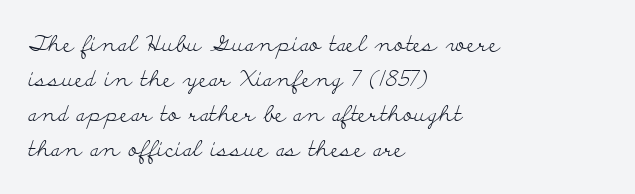
Ink coverage per letter is moderate at most. Does extra space separate the letters? No, they use regular spacing. Line starts are locked; line ends wander. If you measured baseline to baseline, you'd find a middling distance.
